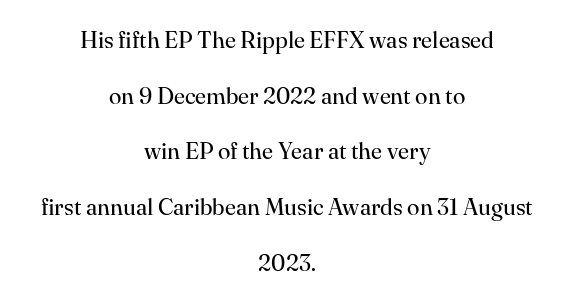
Q: Is the text bold? A: No.
Q: Is the text italic (slanted)? A: No, it is upright.
Q: Is the text underlined? A: No.
Q: How is the paragraph aligned? A: Centered.
Q: Is the spacing between letters normal or unusually wide? A: Normal.
Q: Is the spacing between lines tight, normal or loose? A: Loose.
